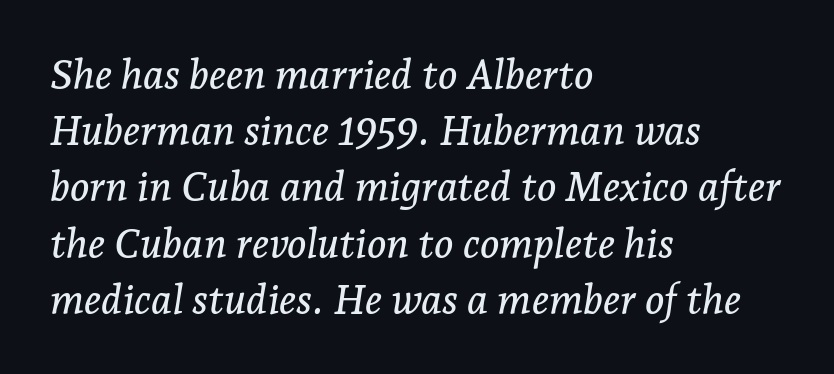
Q: Is the text italic (slanted)? A: Yes, it leans right by about 7 degrees.
Q: Is the typeface a serif or a sans-serif typeface? A: Serif.
Q: Is the text underlined? A: No.
Q: How is the paragraph aligned? A: Left-aligned.
Q: Is the spacing between letters normal or unusually wide? A: Normal.
Q: Is the spacing between lines tight, normal or loose? A: Normal.
Q: Width (condensed, normal, or wide)? A: Normal.
Q: Stroke contrast? A: Low.
Q: x-height? A: Medium.
Q: Monospaced? A: No.
